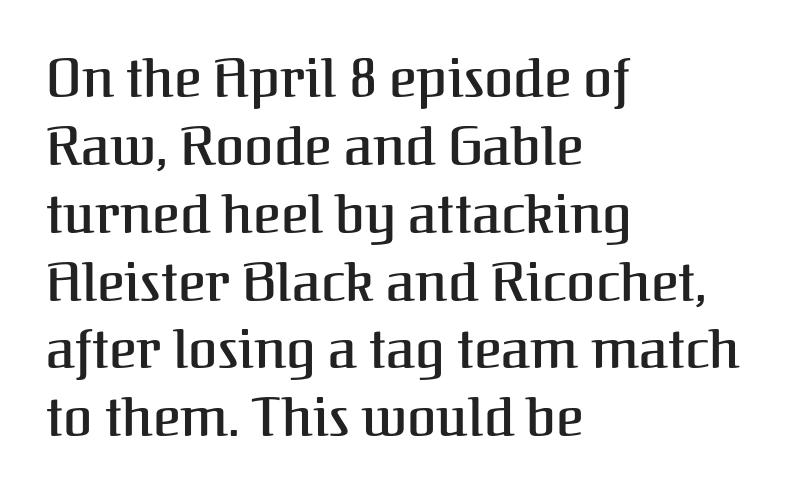
Q: Is the text italic (slanted)? A: No, it is upright.
Q: Is the typeface a serif or a sans-serif typeface? A: Serif.
Q: Is the text underlined? A: No.
Q: How is the paragraph aligned? A: Left-aligned.
Q: Is the spacing between letters normal or unusually wide? A: Normal.
Q: Is the spacing between lines tight, normal or loose? A: Normal.
Q: Width (condensed, normal, or wide)? A: Normal.
Q: Stroke contrast? A: Medium.
Q: x-height? A: Medium.
Q: Monospaced? A: No.
